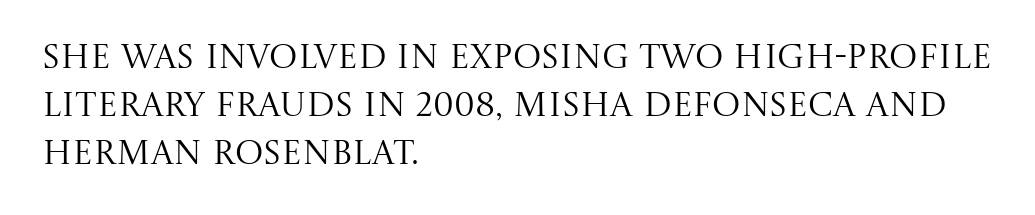
The image shows 34 px regular-weight serif type, upright; set left-aligned, normal line spacing (1.41x), normal letter spacing, not underlined; medium stroke contrast and a large x-height.
